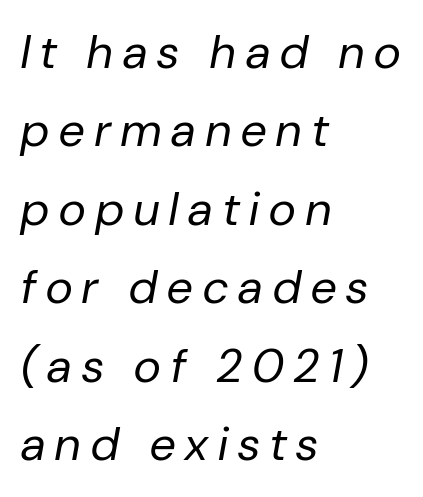
The image shows 47 px regular-weight type, italic (leaning right); set left-aligned, normal line spacing (1.67x), unusually wide letter spacing (+0.22 em), not underlined; low stroke contrast and a medium x-height.
